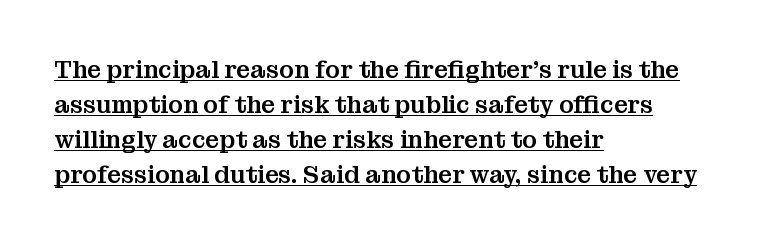
{"italic": "no", "underline": "yes", "align": "left", "line_spacing": "normal", "line_spacing_ratio": 1.46, "letter_spacing": "normal", "letter_spacing_em": 0.0, "glyph_px": 24}
